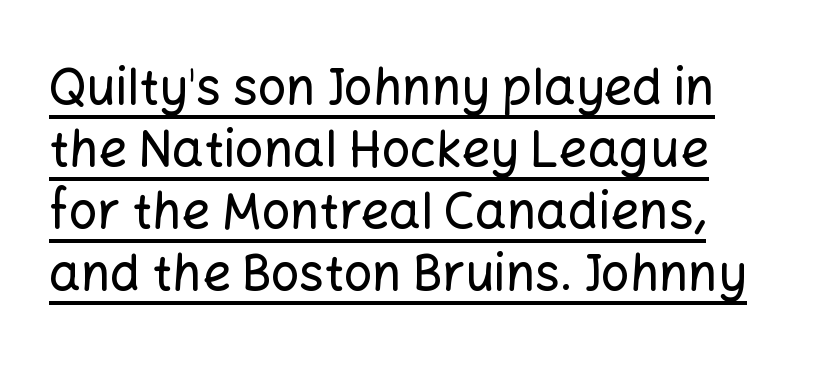
The image shows 50 px sans-serif type, upright; set left-aligned, line spacing 1.24x, normal letter spacing, underlined; low stroke contrast and a medium x-height.
